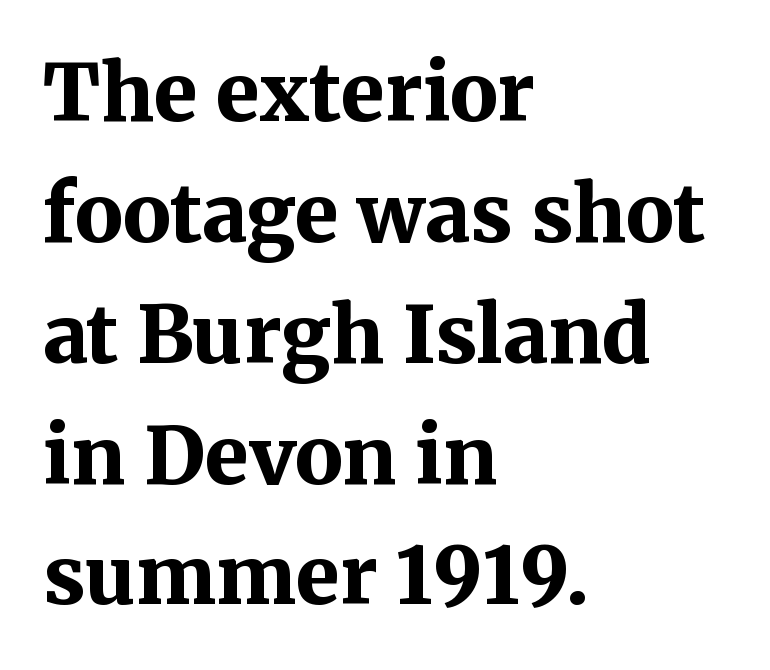
Rendered with straight, roman letterforms. Unmarked baselines from the first word to the last. Here the glyphs are tracked normally, forming tight word shapes. Little horizontal feet cap the strokes, marking this as serif type. The ragged edge is on the right, which tells us the setting is flush left. Heft: maximum for text — a bold.
